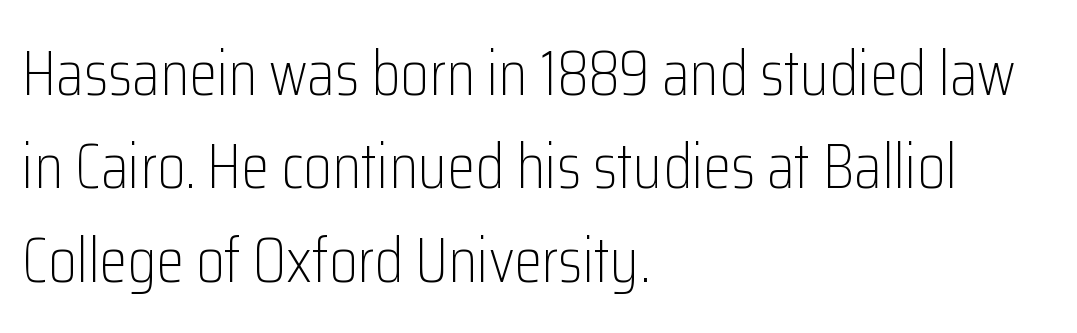
The image shows 64 px light, condensed sans-serif type, upright; set left-aligned, normal line spacing (1.46x), normal letter spacing, not underlined; low stroke contrast and a medium x-height.
